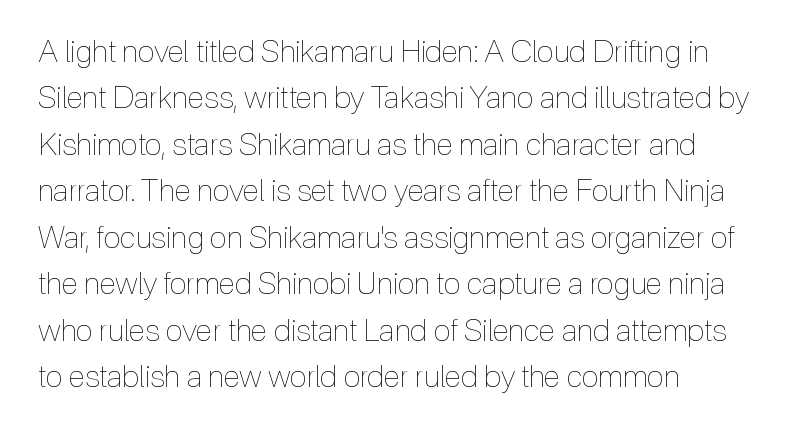
Q: Is the text bold? A: No.
Q: Is the text italic (slanted)? A: No, it is upright.
Q: Is the text underlined? A: No.
Q: How is the paragraph aligned? A: Left-aligned.
Q: Is the spacing between letters normal or unusually wide? A: Normal.
Q: Is the spacing between lines tight, normal or loose? A: Normal.
Q: Width (condensed, normal, or wide)? A: Condensed.
Q: x-height? A: Medium.
Q: Monospaced? A: No.
